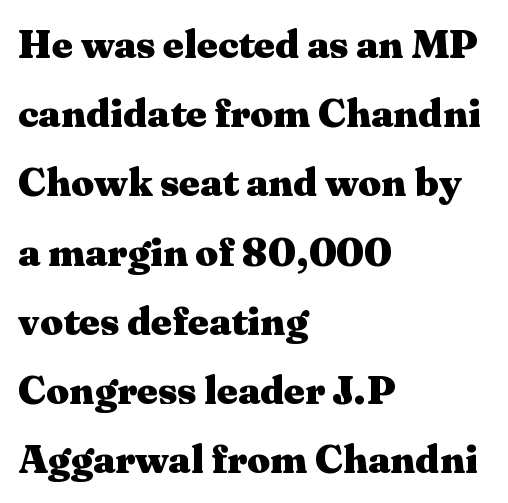
The image shows 40 px heavy, wide serif type, upright; set left-aligned, line spacing 1.73x, normal letter spacing, not underlined; medium stroke contrast and a medium x-height.
